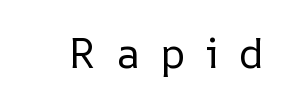
{"italic": "no", "bold": "no", "weight": "regular", "width": "normal", "stroke_contrast": "low", "x_height": "medium", "monospaced": "no", "underline": "no", "letter_spacing": "wide", "letter_spacing_em": 0.5, "glyph_px": 41}
